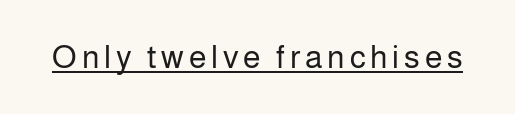
Q: Is the text bold? A: No.
Q: Is the text italic (slanted)? A: No, it is upright.
Q: Is the typeface a serif or a sans-serif typeface? A: Sans-serif.
Q: Is the text underlined? A: Yes.
Q: Width (condensed, normal, or wide)? A: Normal.
Q: Stroke contrast? A: Low.
Q: x-height? A: Medium.
Q: Monospaced? A: No.
